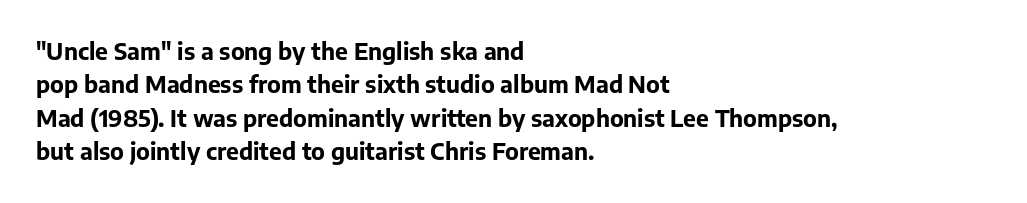
Every letter is thick-stroked: bold, no question. The space directly below the letters is spotless. How would I describe the line gaps? Plain and ordinary. A classic flush-left, rag-right setting is used for this passage. The specimen reads as upright at a glance.
